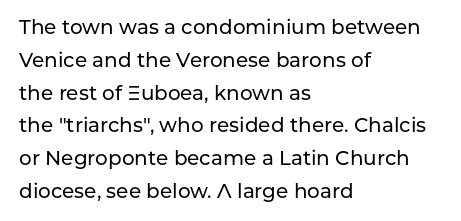
{"italic": "no", "underline": "no", "align": "left", "line_spacing": "normal", "line_spacing_ratio": 1.64, "letter_spacing": "normal", "letter_spacing_em": 0.0, "glyph_px": 20}
